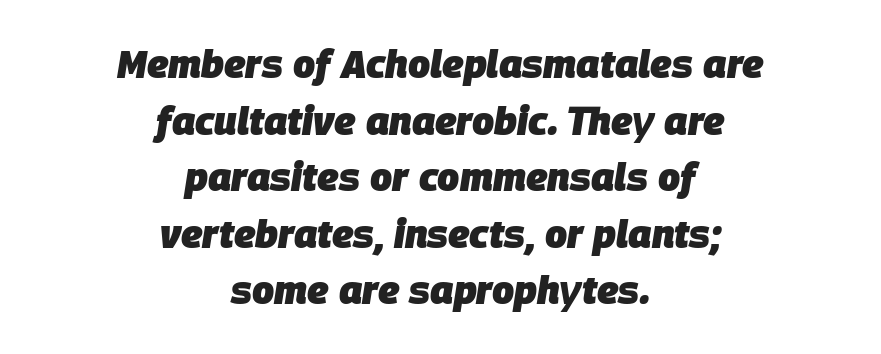
Q: Is the text bold? A: Yes.
Q: Is the text italic (slanted)? A: Yes, it leans right by about 9 degrees.
Q: Is the text underlined? A: No.
Q: How is the paragraph aligned? A: Centered.
Q: Is the spacing between letters normal or unusually wide? A: Normal.
Q: Is the spacing between lines tight, normal or loose? A: Normal.
Q: Width (condensed, normal, or wide)? A: Normal.
Q: Stroke contrast? A: Low.
Q: x-height? A: Large.
Q: Monospaced? A: No.
